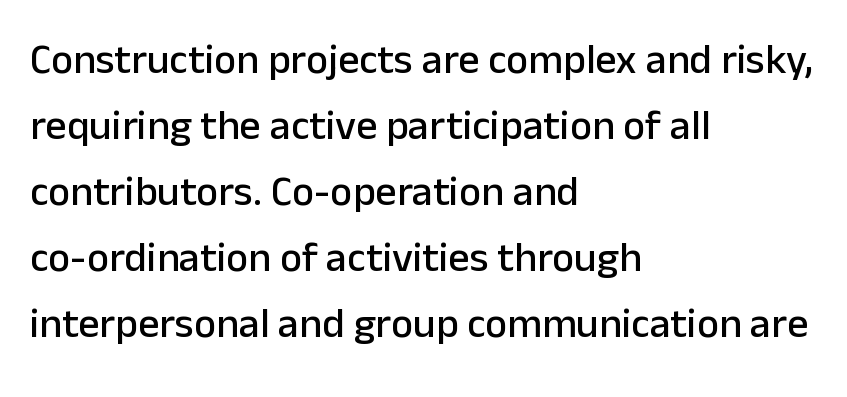
{"serif": "no", "italic": "no", "width": "normal", "stroke_contrast": "low", "x_height": "medium", "monospaced": "no", "underline": "no", "align": "left", "line_spacing": "normal", "line_spacing_ratio": 1.57, "letter_spacing": "normal", "letter_spacing_em": 0.0, "glyph_px": 42}
